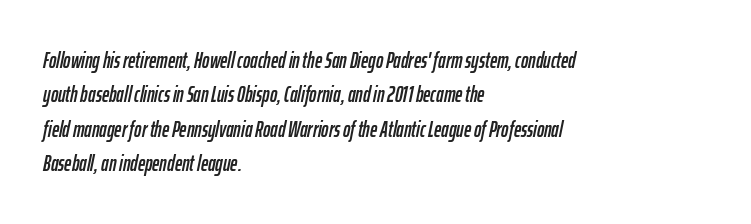
You could call the tracking neutral — neither tight nor loose. These lines were composed using italics. The space beneath each line is pristine and unruled. Quick note: interline space is typical.
